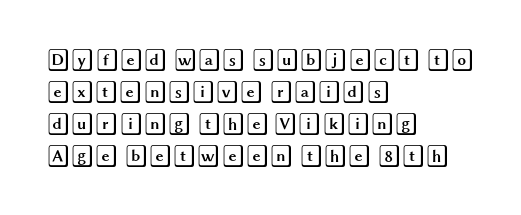
Q: Is the text italic (slanted)? A: No, it is upright.
Q: Is the text underlined? A: No.
Q: How is the paragraph aligned? A: Left-aligned.
Q: Is the spacing between letters normal or unusually wide? A: Normal.
Q: Is the spacing between lines tight, normal or loose? A: Normal.
